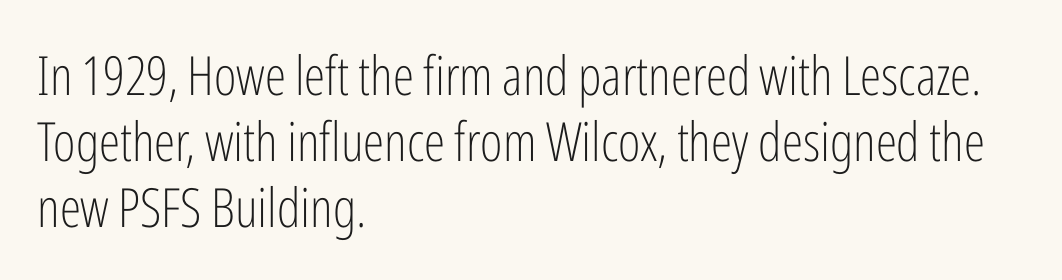
{"serif": "no", "italic": "no", "bold": "no", "weight": "light", "width": "condensed", "stroke_contrast": "low", "x_height": "medium", "monospaced": "no", "underline": "no", "align": "left", "line_spacing_ratio": 1.22, "letter_spacing": "normal", "letter_spacing_em": 0.0, "glyph_px": 54}
